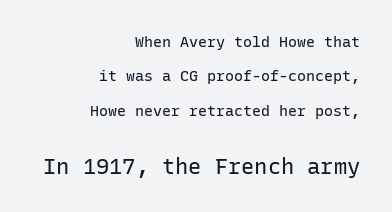
The image shows 22 px text type, upright; set right-aligned, loose line spacing (2.29x), normal letter spacing, not underlined; the second (bottom) block is 1.47x larger.
